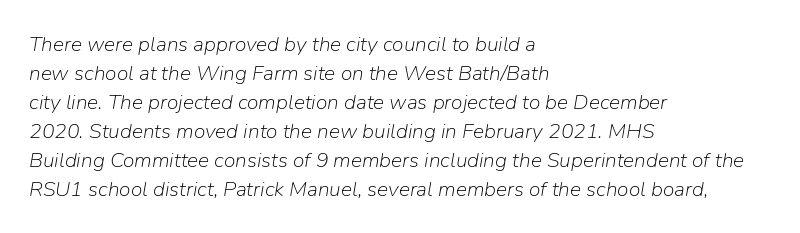
Compared with a typical body face, this is equally light or lighter still. Underline: absent. An italicized treatment has been applied to the whole sample. Tracking here is standard; glyphs follow each other at the usual distance.
